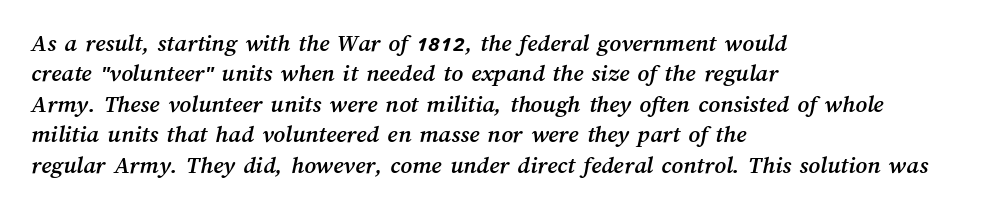
Caption: standard tracking, unaltered. Layout note: lines flush left. Beneath every word, the page is bare.
